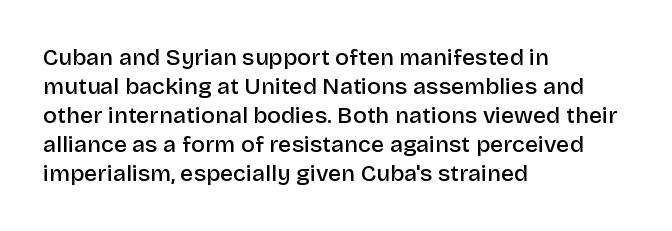
Q: Is the text bold? A: Semi-bold.
Q: Is the text italic (slanted)? A: No, it is upright.
Q: Is the text underlined? A: No.
Q: How is the paragraph aligned? A: Left-aligned.
Q: Is the spacing between letters normal or unusually wide? A: Normal.
Q: Is the spacing between lines tight, normal or loose? A: Normal.
